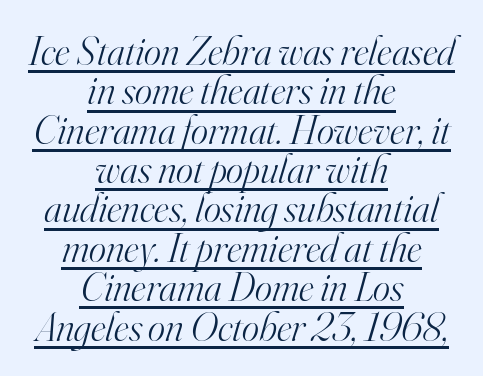
Q: Is the text bold? A: No.
Q: Is the text italic (slanted)? A: Yes, it leans right by about 16 degrees.
Q: Is the typeface a serif or a sans-serif typeface? A: Serif.
Q: Is the text underlined? A: Yes.
Q: How is the paragraph aligned? A: Centered.
Q: Is the spacing between letters normal or unusually wide? A: Normal.
Q: Is the spacing between lines tight, normal or loose? A: Tight.
Q: Width (condensed, normal, or wide)? A: Normal.
Q: Stroke contrast? A: High.
Q: x-height? A: Small.
Q: Monospaced? A: No.
